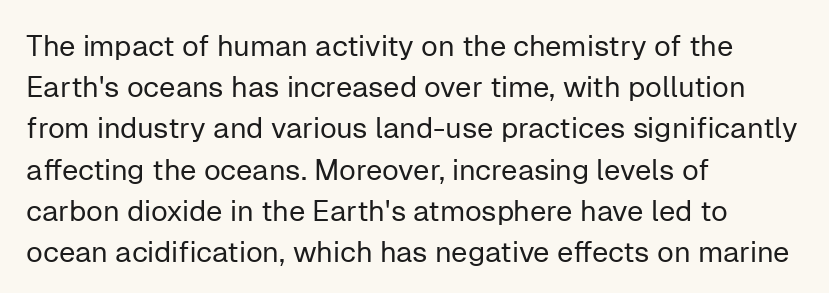
Q: Is the text bold? A: No.
Q: Is the text italic (slanted)? A: No, it is upright.
Q: Is the typeface a serif or a sans-serif typeface? A: Sans-serif.
Q: Is the text underlined? A: No.
Q: How is the paragraph aligned? A: Left-aligned.
Q: Is the spacing between letters normal or unusually wide? A: Normal.
Q: Is the spacing between lines tight, normal or loose? A: Normal.
Q: Width (condensed, normal, or wide)? A: Normal.
Q: Stroke contrast? A: Low.
Q: x-height? A: Medium.
Q: Monospaced? A: No.
